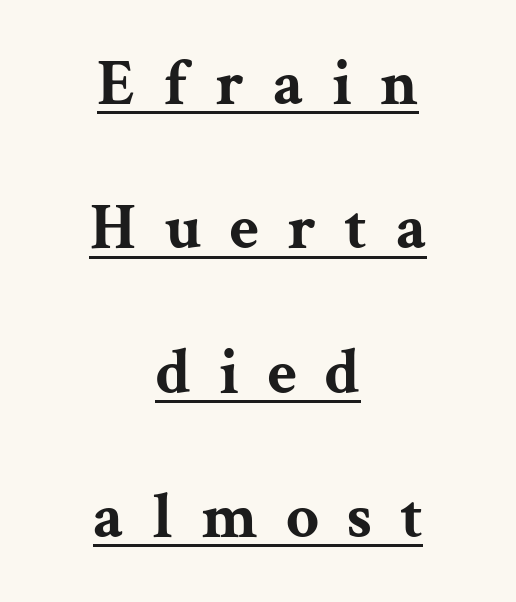
This sample uses a serif face. Note the varied advance widths — an 'i' is clearly narrower than an 'm'. You can tell it's not italic because the verticals are truly vertical. In terms of leading, this rendering errs on the spacious side.
